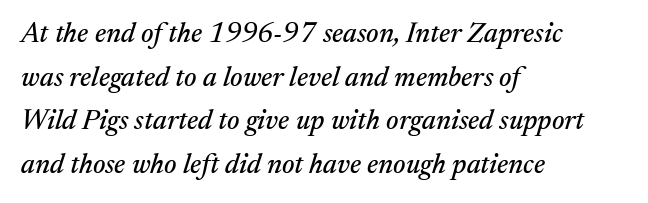
{"serif": "yes", "italic": "yes", "lean": "right", "slant_degrees": 17, "width": "normal", "stroke_contrast": "medium", "x_height": "medium", "monospaced": "no", "underline": "no", "align": "left", "line_spacing": "normal", "line_spacing_ratio": 1.56, "letter_spacing": "normal", "letter_spacing_em": 0.0, "glyph_px": 28}
